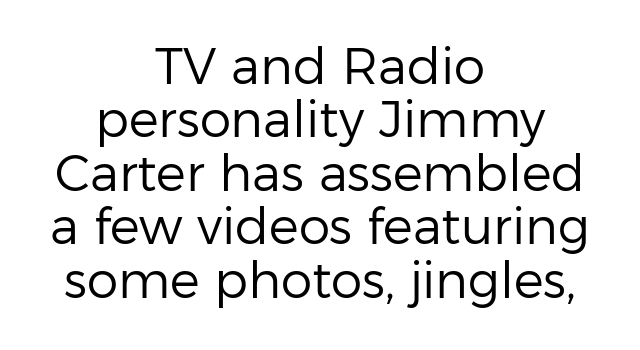
{"serif": "no", "italic": "no", "bold": "no", "weight": "regular", "width": "normal", "stroke_contrast": "low", "x_height": "medium", "monospaced": "no", "underline": "no", "align": "center", "line_spacing": "tight", "line_spacing_ratio": 1.07, "letter_spacing": "normal", "letter_spacing_em": 0.0, "glyph_px": 50}
